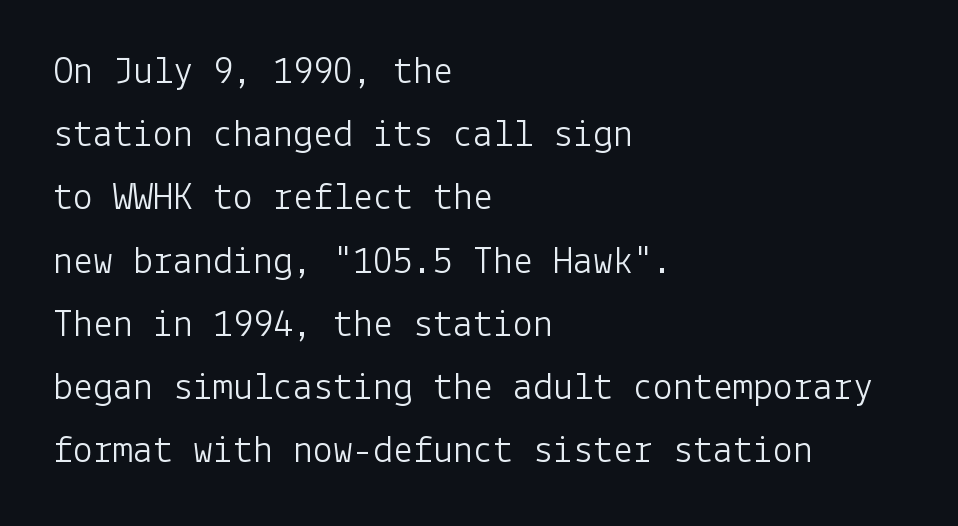
The image shows 40 px light sans-serif type, upright; set left-aligned, normal line spacing (1.58x), normal letter spacing, not underlined; low stroke contrast and a medium x-height.
